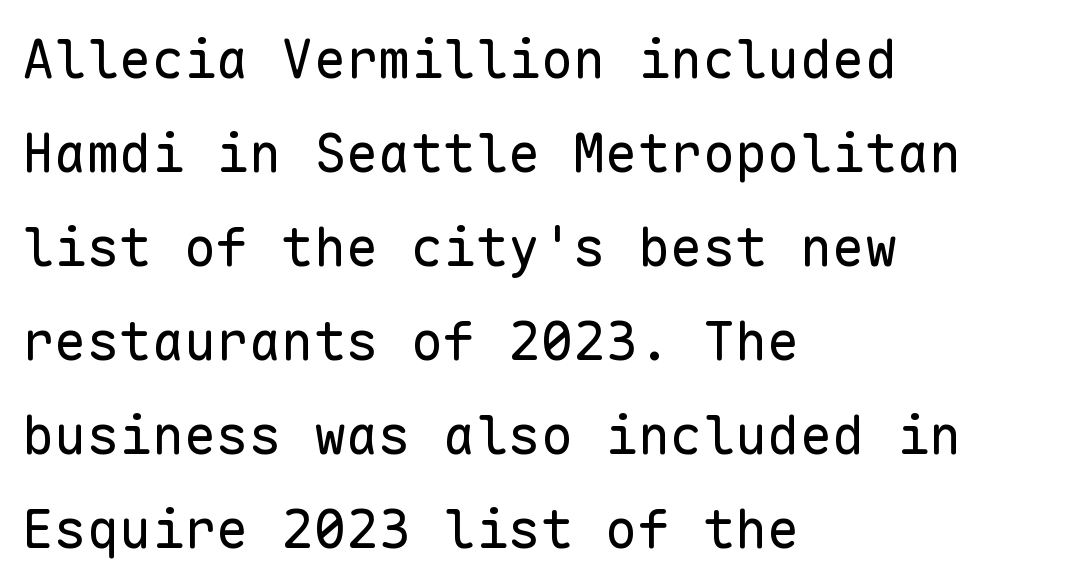
{"serif": "no", "italic": "no", "bold": "no", "weight": "regular", "width": "normal", "stroke_contrast": "low", "x_height": "medium", "monospaced": "yes", "underline": "no", "align": "left", "line_spacing_ratio": 1.74, "letter_spacing": "normal", "letter_spacing_em": 0.0, "glyph_px": 54}
